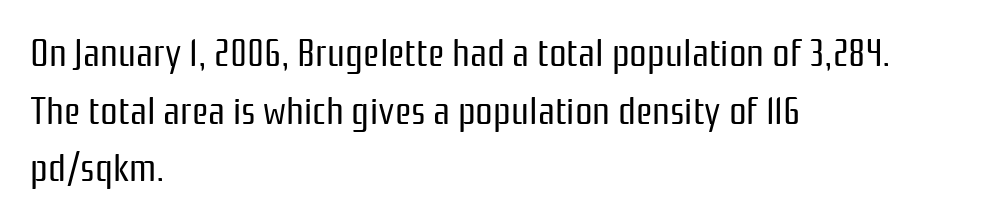
{"serif": "no", "italic": "no", "bold": "no", "weight": "regular", "width": "condensed", "stroke_contrast": "low", "x_height": "medium", "monospaced": "no", "underline": "no", "align": "left", "line_spacing": "normal", "line_spacing_ratio": 1.48, "letter_spacing": "normal", "letter_spacing_em": 0.0, "glyph_px": 39}
